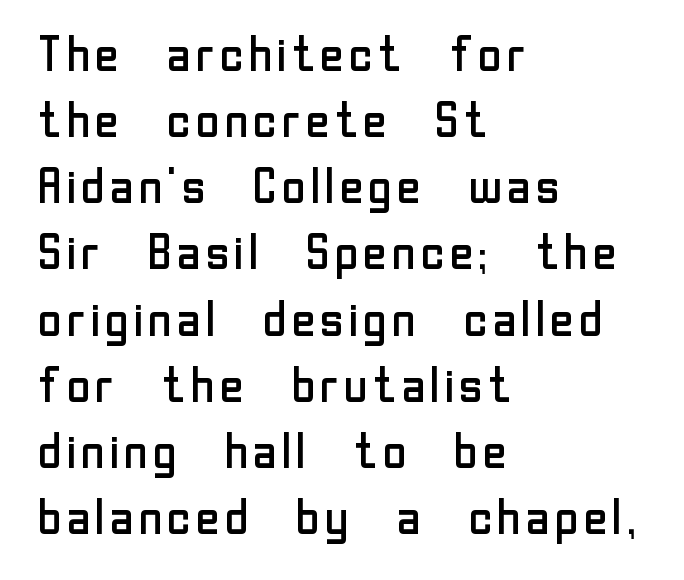
Posture: upright roman. Lines of text with bare space underneath. These lines stack with their left ends in a neat column. Weight: in the light-to-regular range. You could call the tracking neutral — neither tight nor loose. Observe the absence of serifs on each vertical stroke in this sample.
